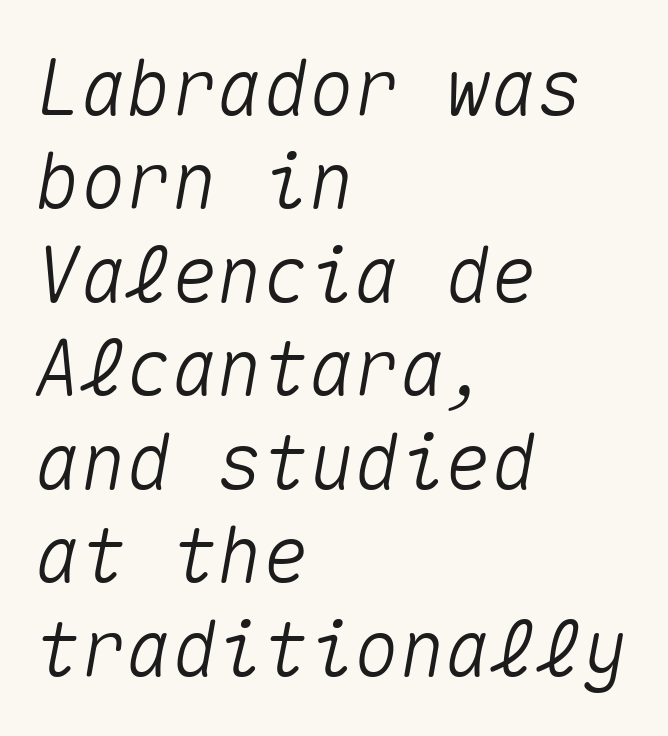
{"italic": "yes", "lean": "right", "slant_degrees": 10, "width": "normal", "stroke_contrast": "medium", "x_height": "medium", "monospaced": "yes", "underline": "no", "align": "left", "line_spacing_ratio": 1.23, "letter_spacing": "normal", "letter_spacing_em": 0.0, "glyph_px": 76}
